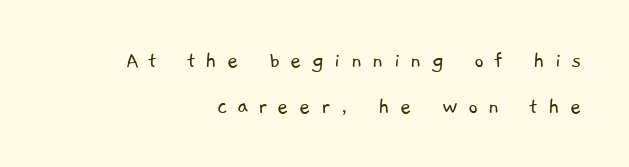
The image shows 24 px text type; set right-aligned, loose line spacing (1.91x), unusually wide letter spacing (+0.42 em), not underlined.
